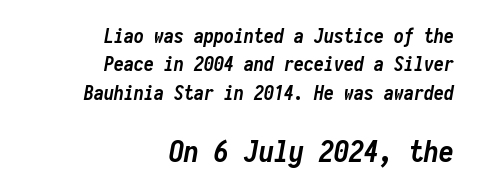
{"italic": "yes", "lean": "right", "slant_degrees": 10, "bold": "yes", "weight": "semibold", "width": "condensed", "stroke_contrast": "low", "x_height": "medium", "monospaced": "yes", "underline": "no", "align": "right", "line_spacing": "normal", "line_spacing_ratio": 1.42, "letter_spacing": "normal", "letter_spacing_em": 0.0, "larger_block": "second", "size_ratio": 1.5, "glyph_px": 30}
